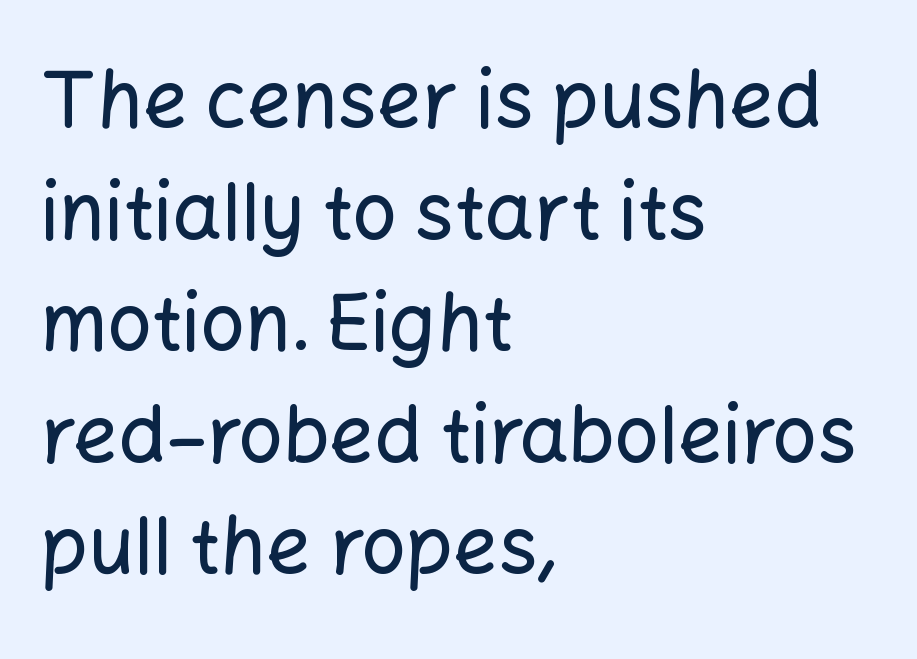
The image shows 78 px sans-serif type, upright; set left-aligned, normal line spacing (1.43x), normal letter spacing, not underlined; low stroke contrast and a medium x-height.
